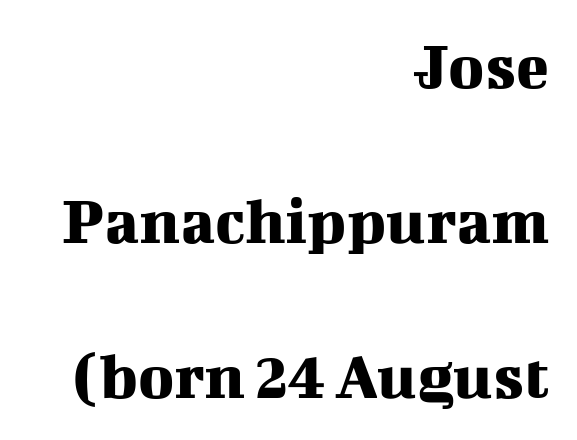
{"serif": "yes", "italic": "no", "width": "normal", "stroke_contrast": "medium", "x_height": "medium", "monospaced": "no", "underline": "no", "align": "right", "line_spacing": "loose", "line_spacing_ratio": 2.28, "letter_spacing": "normal", "letter_spacing_em": 0.0, "glyph_px": 68}
